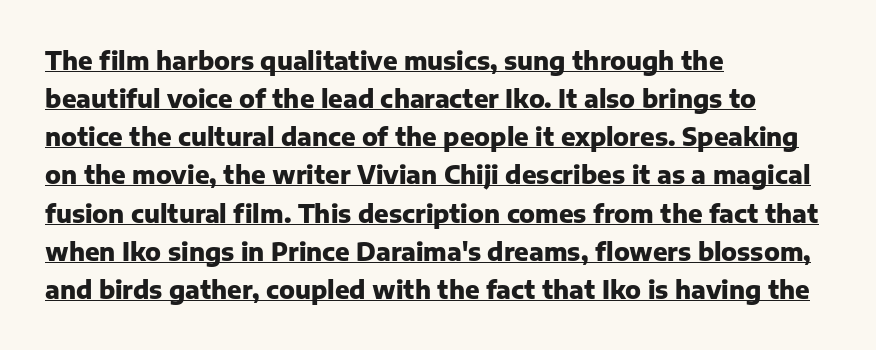
Q: Is the text bold? A: Yes.
Q: Is the text italic (slanted)? A: No, it is upright.
Q: Is the text underlined? A: Yes.
Q: How is the paragraph aligned? A: Left-aligned.
Q: Is the spacing between letters normal or unusually wide? A: Normal.
Q: Is the spacing between lines tight, normal or loose? A: Normal.
